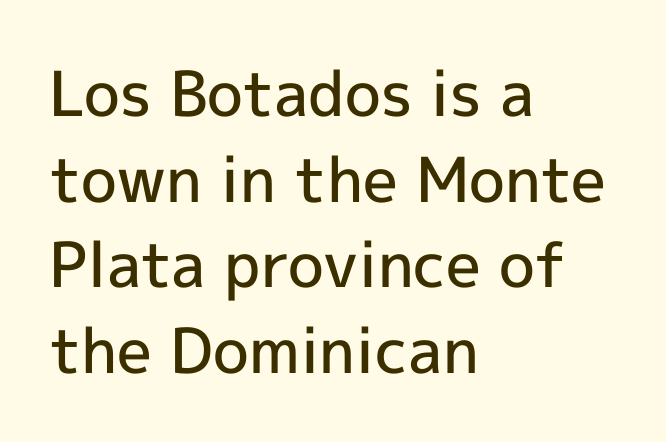
Q: Is the text bold? A: Semi-bold.
Q: Is the text italic (slanted)? A: No, it is upright.
Q: Is the typeface a serif or a sans-serif typeface? A: Sans-serif.
Q: Is the text underlined? A: No.
Q: How is the paragraph aligned? A: Left-aligned.
Q: Is the spacing between letters normal or unusually wide? A: Normal.
Q: Is the spacing between lines tight, normal or loose? A: Normal.
Q: Width (condensed, normal, or wide)? A: Normal.
Q: x-height? A: Medium.
Q: Monospaced? A: No.
